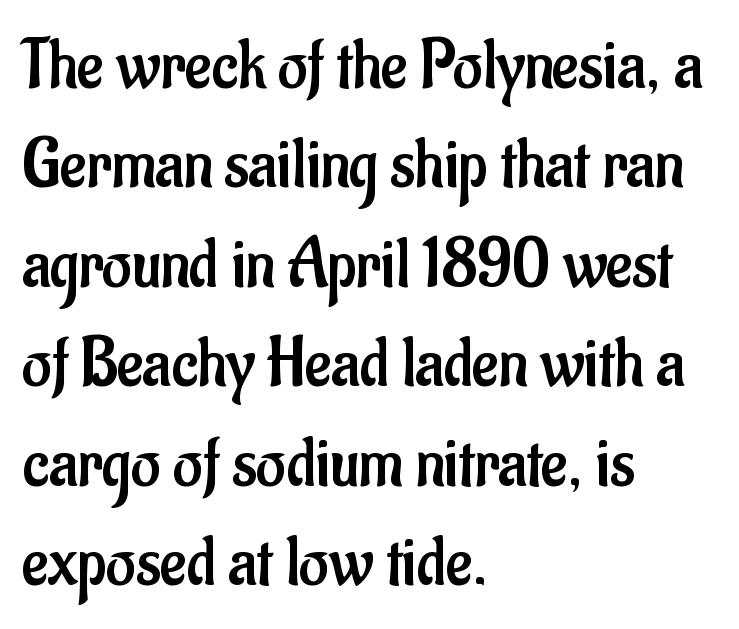
{"serif": "no", "italic": "no", "bold": "no", "weight": "regular", "width": "condensed", "stroke_contrast": "low", "x_height": "small", "monospaced": "no", "underline": "no", "align": "left", "line_spacing": "normal", "line_spacing_ratio": 1.4, "letter_spacing": "normal", "letter_spacing_em": 0.0, "glyph_px": 71}
